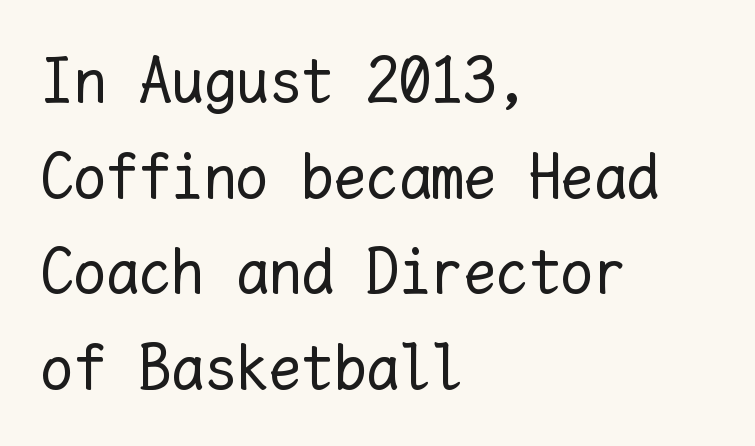
The image shows 65 px regular-weight type, upright, monospaced; set left-aligned, normal line spacing (1.47x), normal letter spacing, not underlined; low stroke contrast and a medium x-height.
